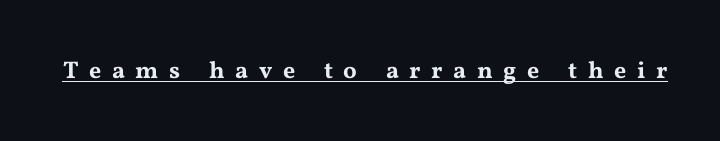
Emphasis is given by a line drawn under the lettering. The lettering stays uniformly vertical, giving the passage a roman look. This sample uses expanded letter spacing, leaving extra air between glyphs.
